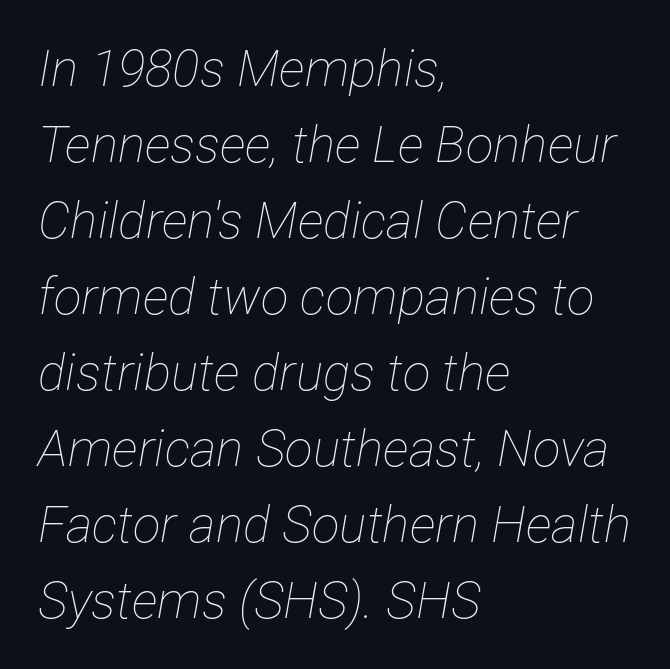
Q: Is the text bold? A: No.
Q: Is the text italic (slanted)? A: Yes, it leans right by about 12 degrees.
Q: Is the text underlined? A: No.
Q: How is the paragraph aligned? A: Left-aligned.
Q: Is the spacing between letters normal or unusually wide? A: Normal.
Q: Is the spacing between lines tight, normal or loose? A: Normal.
Q: Width (condensed, normal, or wide)? A: Condensed.
Q: Stroke contrast? A: Low.
Q: x-height? A: Medium.
Q: Monospaced? A: No.
